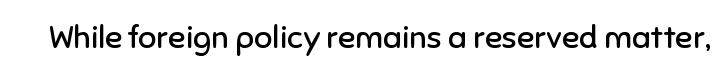
{"serif": "no", "italic": "no", "bold": "no", "weight": "regular", "width": "normal", "stroke_contrast": "low", "x_height": "medium", "monospaced": "no", "underline": "no", "letter_spacing": "normal", "letter_spacing_em": 0.0, "glyph_px": 32}
